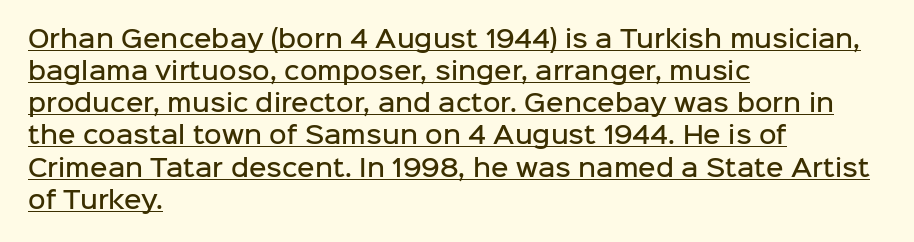
{"italic": "no", "bold": "semi", "underline": "yes", "align": "left", "line_spacing": "normal", "line_spacing_ratio": 1.34, "letter_spacing": "normal", "letter_spacing_em": 0.0, "glyph_px": 24}
